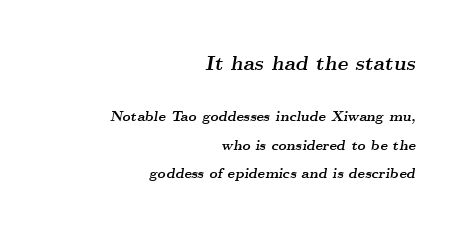
The image shows 20 px bold type, italic (leaning right); set right-aligned, loose line spacing (2.02x), normal letter spacing, not underlined; the first (top) block is 1.43x larger.
